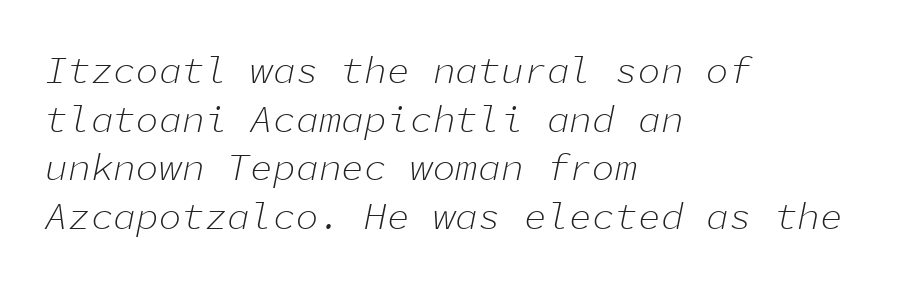
The image shows 38 px light type, italic (leaning right), monospaced; set left-aligned, normal line spacing (1.28x), normal letter spacing, not underlined; low stroke contrast and a medium x-height.
